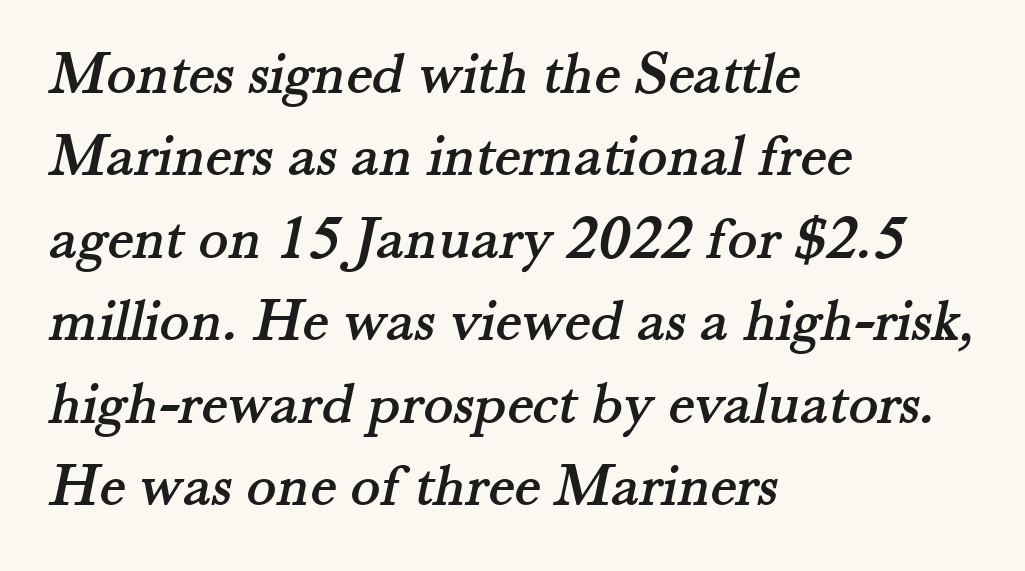
The image shows 62 px serif type; set left-aligned, normal line spacing (1.33x), normal letter spacing, not underlined; medium stroke contrast and a small x-height.
